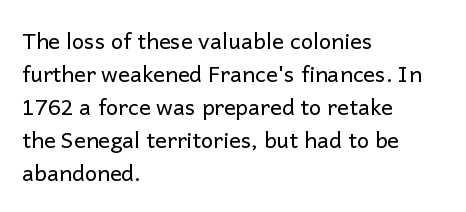
{"italic": "no", "bold": "no", "underline": "no", "align": "left", "line_spacing": "normal", "line_spacing_ratio": 1.5, "letter_spacing": "normal", "letter_spacing_em": 0.0, "glyph_px": 22}
